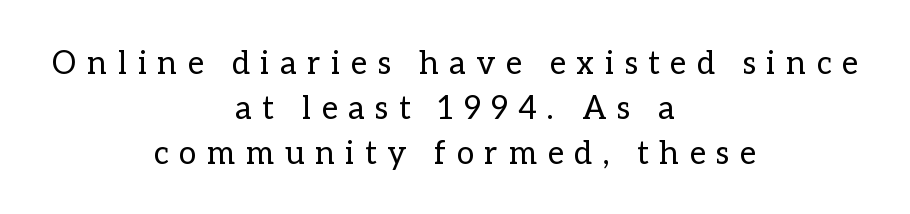
Bare-footed words on every line. Look at the tracking — it's clearly loosened, letters drifting apart. The rendering uses natural spacing where letterforms have individual widths. Heaviness? Minimal to ordinary, like unemphasized prose.
